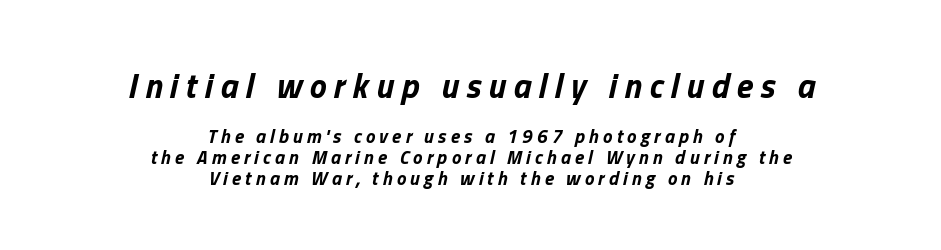
In terms of posture, this sample is oblique. The designer gave the opening block more size than the closing block. Casual observation: everything's sitting right in the middle. Students, this is bold: see how much ink each stroke carries.
